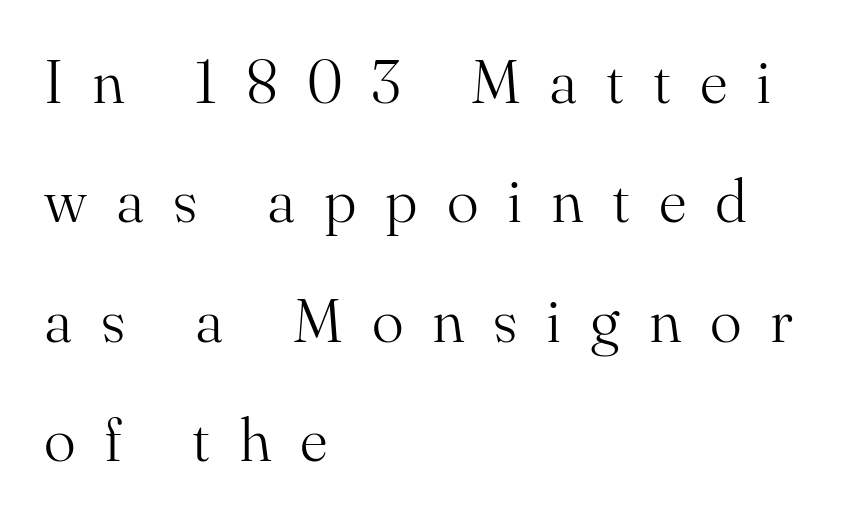
Honestly, there is no underline to notice here at all. Quick note: interline space is abundant. The lettering holds an erect, upright posture throughout. This sample uses a serif face. There is plenty of visible air inserted between adjacent glyphs. Character widths vary here, with narrow letters taking less room than wide ones.
